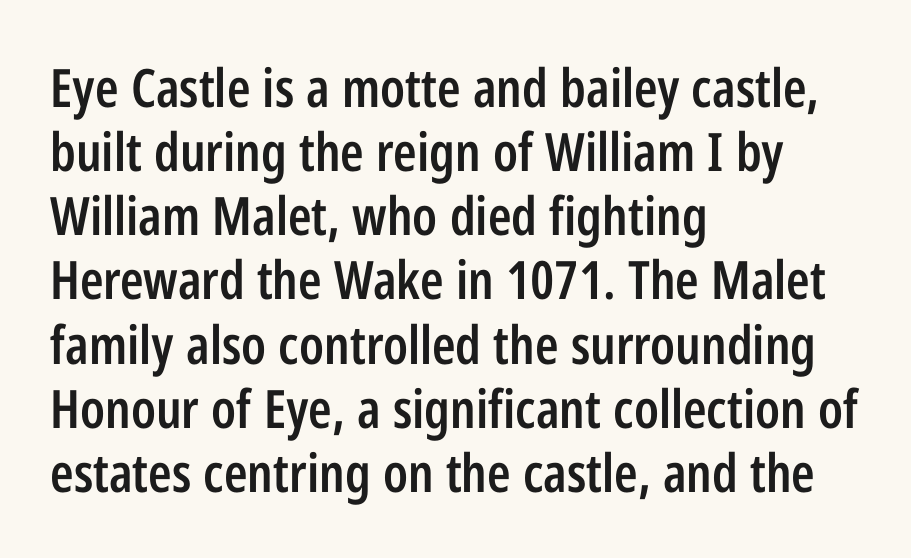
If you drew a line through each stem, it would be perfectly vertical. You could not count columns in this text — the font is proportionally spaced. This rendering uses left alignment, leaving the right contour irregular. Regarding serifs, this sample does without them.
